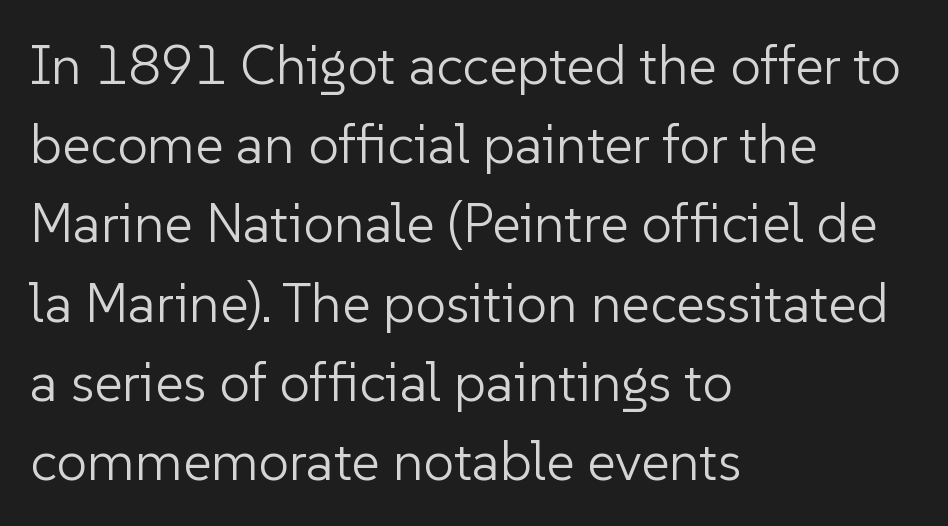
The glyphs in this specimen are sans serif. Only glyphs here, with clear space below each row. If you drew a ruler down the left edge, every line would touch it. The letterforms sit shoulder to shoulder at normal distance. This is not heavy type; no bold has been used. Spacing verdict: proportional, widths tailored to each character.
